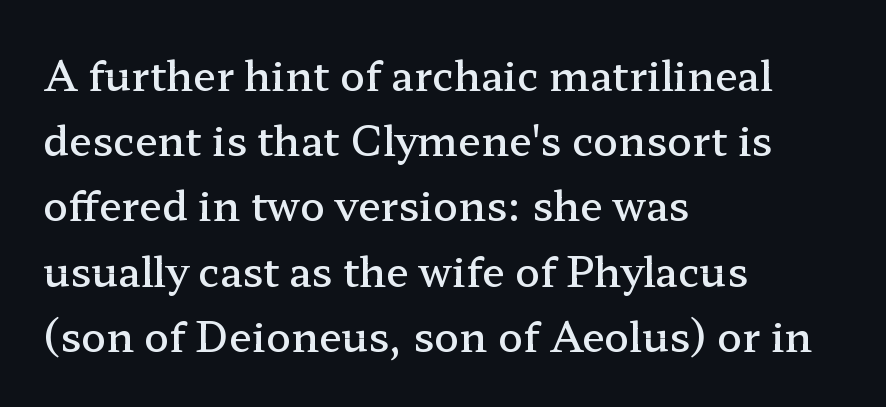
Q: Is the text bold? A: Semi-bold.
Q: Is the text italic (slanted)? A: No, it is upright.
Q: Is the typeface a serif or a sans-serif typeface? A: Serif.
Q: Is the text underlined? A: No.
Q: How is the paragraph aligned? A: Left-aligned.
Q: Is the spacing between letters normal or unusually wide? A: Normal.
Q: Is the spacing between lines tight, normal or loose? A: Normal.
Q: Width (condensed, normal, or wide)? A: Wide.
Q: Stroke contrast? A: Low.
Q: x-height? A: Medium.
Q: Monospaced? A: No.
